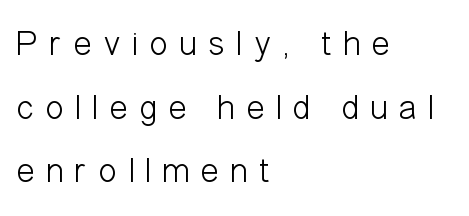
The image shows 35 px light, condensed sans-serif type, upright; set left-aligned, line spacing 1.82x, unusually wide letter spacing (+0.32 em), not underlined; low stroke contrast and a medium x-height.
